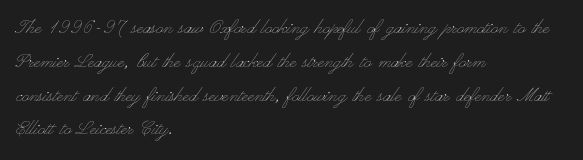
{"bold": "no", "underline": "no", "align": "left", "line_spacing": "normal", "line_spacing_ratio": 1.47, "letter_spacing": "normal", "letter_spacing_em": 0.0, "glyph_px": 23}
